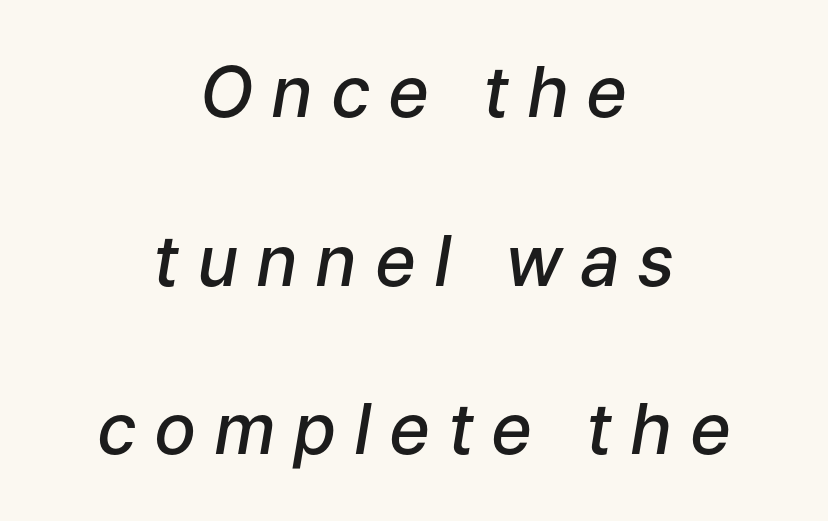
Q: Is the text bold? A: Semi-bold.
Q: Is the text italic (slanted)? A: Yes, it leans right by about 9 degrees.
Q: Is the text underlined? A: No.
Q: How is the paragraph aligned? A: Centered.
Q: Is the spacing between letters normal or unusually wide? A: Unusually wide.
Q: Is the spacing between lines tight, normal or loose? A: Loose.
Q: Width (condensed, normal, or wide)? A: Normal.
Q: Stroke contrast? A: Low.
Q: x-height? A: Medium.
Q: Monospaced? A: No.
